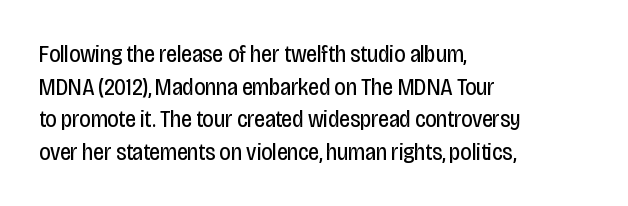
Q: Is the text bold? A: No.
Q: Is the text italic (slanted)? A: No, it is upright.
Q: Is the text underlined? A: No.
Q: How is the paragraph aligned? A: Left-aligned.
Q: Is the spacing between letters normal or unusually wide? A: Normal.
Q: Is the spacing between lines tight, normal or loose? A: Normal.
